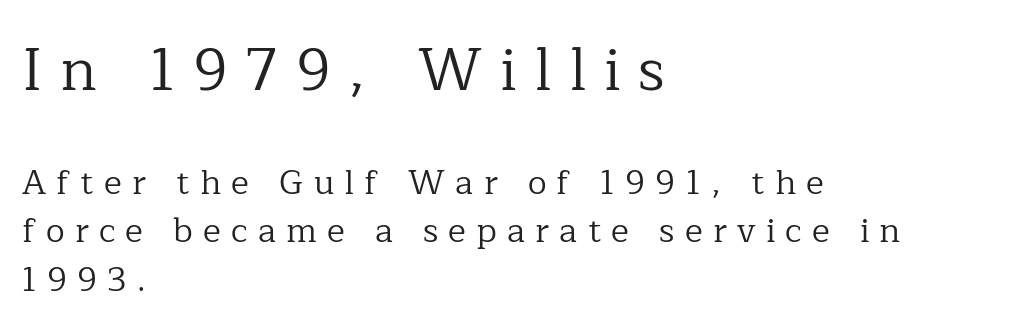
The image shows 59 px regular-weight serif type, upright; set left-aligned, normal line spacing (1.43x), unusually wide letter spacing (+0.3 em), not underlined; the first (top) block is 1.74x larger; low stroke contrast and a medium x-height.
